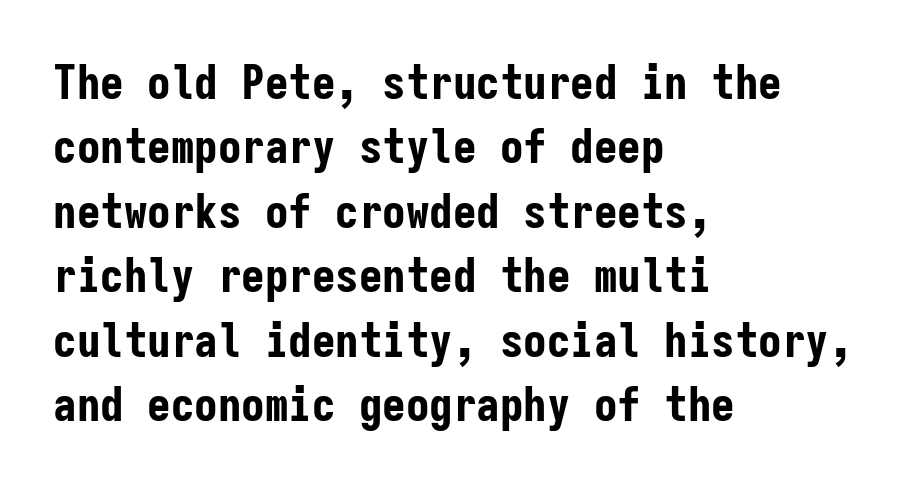
The image shows 47 px bold, condensed sans-serif type, upright, monospaced; set left-aligned, normal line spacing (1.37x), normal letter spacing, not underlined; low stroke contrast and a medium x-height.
